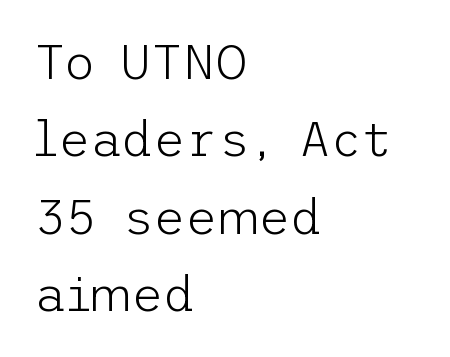
The image shows 49 px light sans-serif type, upright; set left-aligned, normal line spacing (1.58x), normal letter spacing, not underlined; low stroke contrast and a medium x-height.
